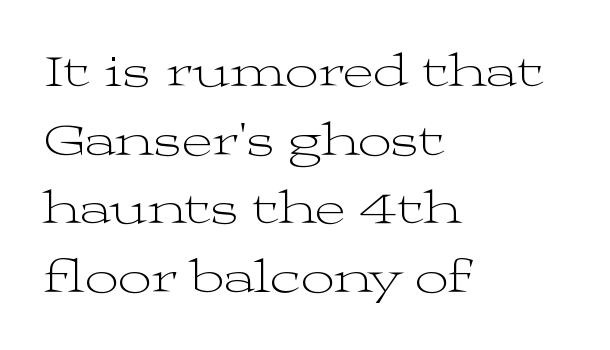
Q: Is the text bold? A: No.
Q: Is the text italic (slanted)? A: No, it is upright.
Q: Is the typeface a serif or a sans-serif typeface? A: Serif.
Q: Is the text underlined? A: No.
Q: How is the paragraph aligned? A: Left-aligned.
Q: Is the spacing between letters normal or unusually wide? A: Normal.
Q: Is the spacing between lines tight, normal or loose? A: Normal.
Q: Width (condensed, normal, or wide)? A: Wide.
Q: Stroke contrast? A: Medium.
Q: x-height? A: Medium.
Q: Monospaced? A: No.
